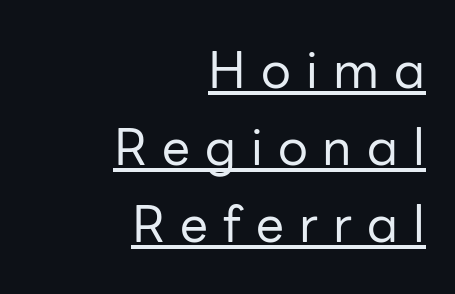
{"serif": "no", "italic": "no", "bold": "no", "weight": "regular", "width": "normal", "stroke_contrast": "low", "x_height": "medium", "monospaced": "no", "underline": "yes", "align": "right", "line_spacing": "normal", "line_spacing_ratio": 1.54, "letter_spacing": "wide", "letter_spacing_em": 0.3, "glyph_px": 50}
